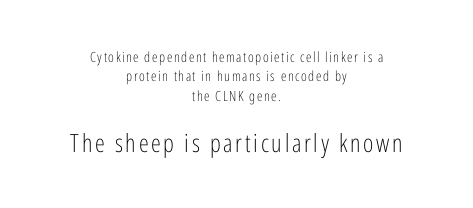
{"italic": "no", "bold": "no", "underline": "no", "align": "center", "line_spacing": "normal", "line_spacing_ratio": 1.39, "larger_block": "second", "size_ratio": 1.79, "glyph_px": 25}
